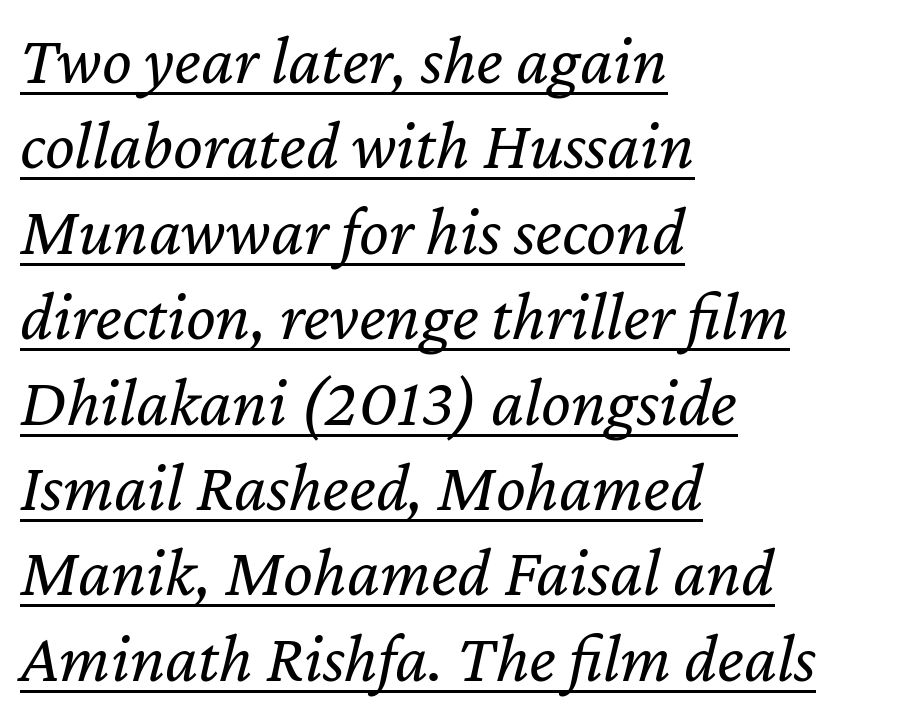
The image shows 70 px regular-weight type, italic (leaning right); set left-aligned, line spacing 1.22x, normal letter spacing, underlined; low stroke contrast and a medium x-height.
